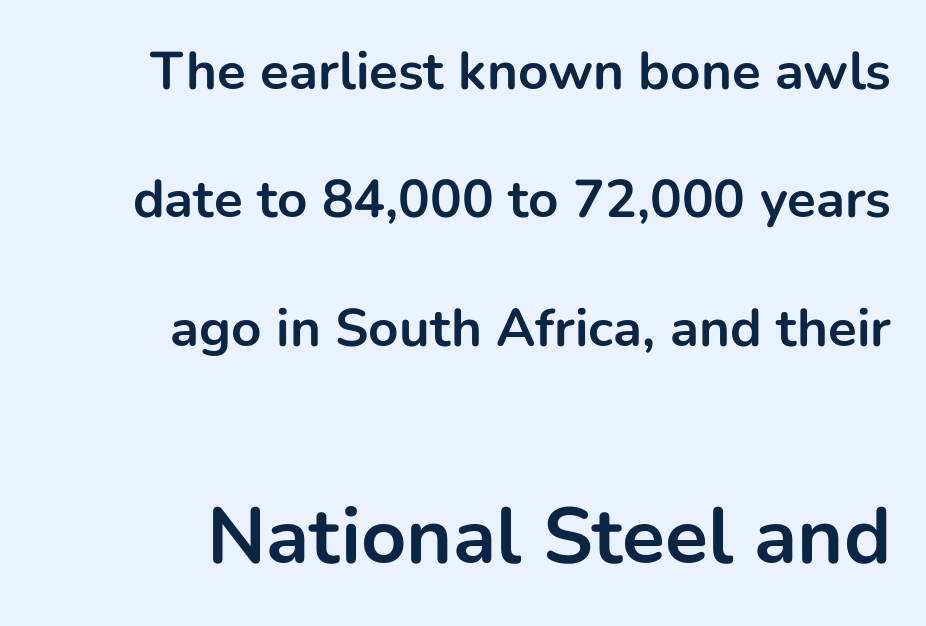
The image shows 79 px bold sans-serif type, upright; set right-aligned, loose line spacing (2.42x), normal letter spacing, not underlined; the second (bottom) block is 1.49x larger; low stroke contrast and a medium x-height.
